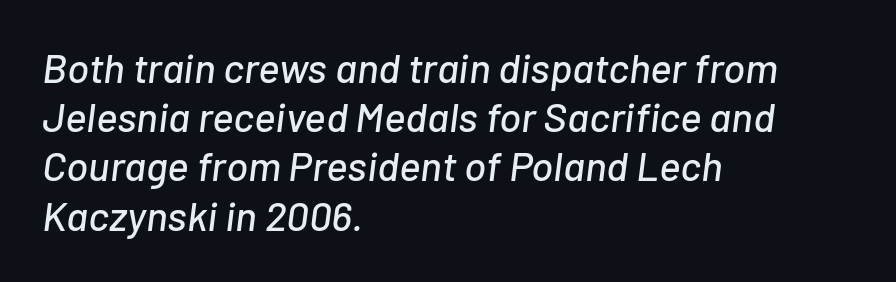
{"italic": "yes", "lean": "right", "slant_degrees": 7, "width": "normal", "stroke_contrast": "low", "x_height": "medium", "monospaced": "no", "underline": "no", "align": "left", "line_spacing_ratio": 1.2, "letter_spacing": "normal", "letter_spacing_em": 0.0, "glyph_px": 41}
